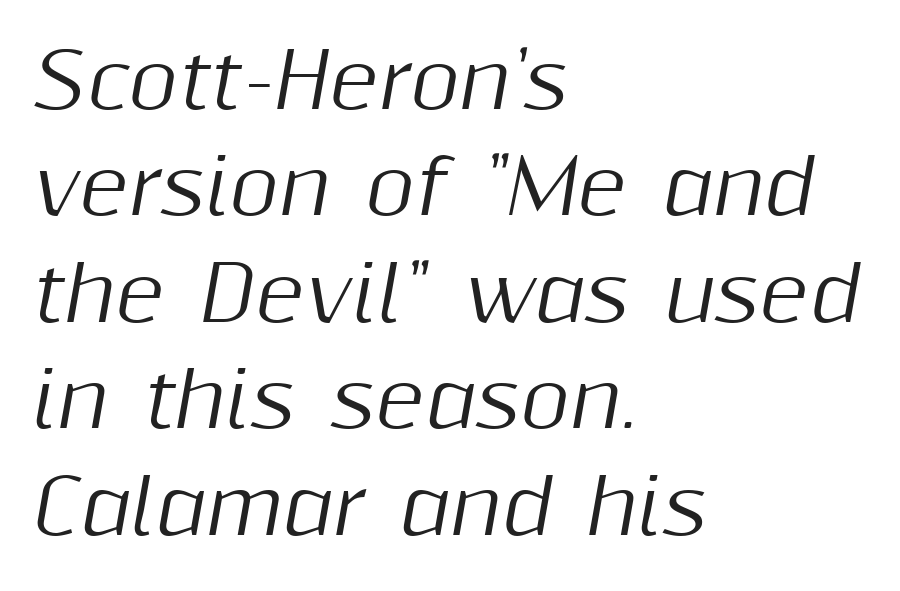
The image shows 76 px text type, italic (leaning right); set left-aligned, normal line spacing (1.4x), normal letter spacing, not underlined; medium stroke contrast and a medium x-height.
